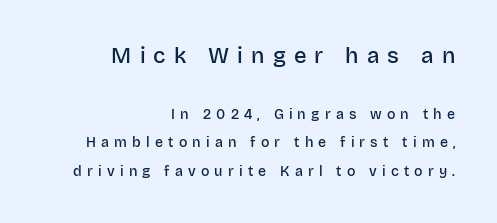
Typesetter's note — upper block bumped up in size, lower block left smaller. This sample is right-justified, so line beginnings fall wherever the words allow. The specimen reads as upright at a glance. Words appear elongated and porous because spacing is wide. Plain, unruled lines of type.
